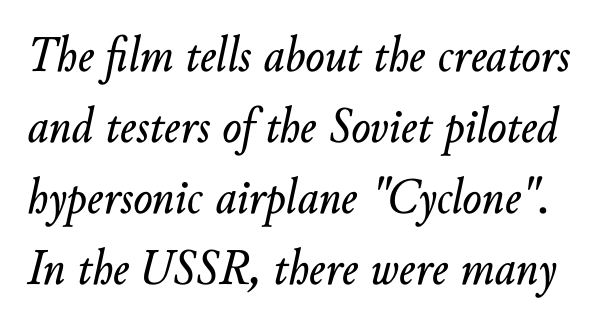
Q: Is the text italic (slanted)? A: Yes, it leans right by about 10 degrees.
Q: Is the text underlined? A: No.
Q: Is the spacing between letters normal or unusually wide? A: Normal.
Q: Is the spacing between lines tight, normal or loose? A: Normal.
Q: Width (condensed, normal, or wide)? A: Normal.
Q: Stroke contrast? A: Low.
Q: x-height? A: Small.
Q: Monospaced? A: No.
